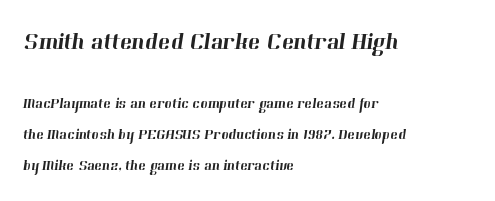
The image shows 23 px text type; set left-aligned, loose line spacing (2.2x), normal letter spacing, not underlined; the first (top) block is 1.64x larger.
